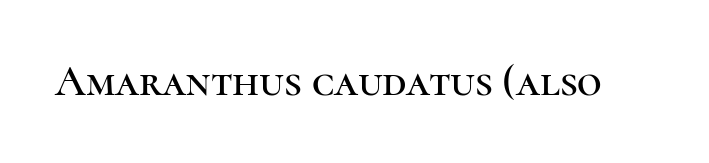
The image shows 43 px serif type, upright; set normal letter spacing, not underlined; high stroke contrast and a medium x-height.
